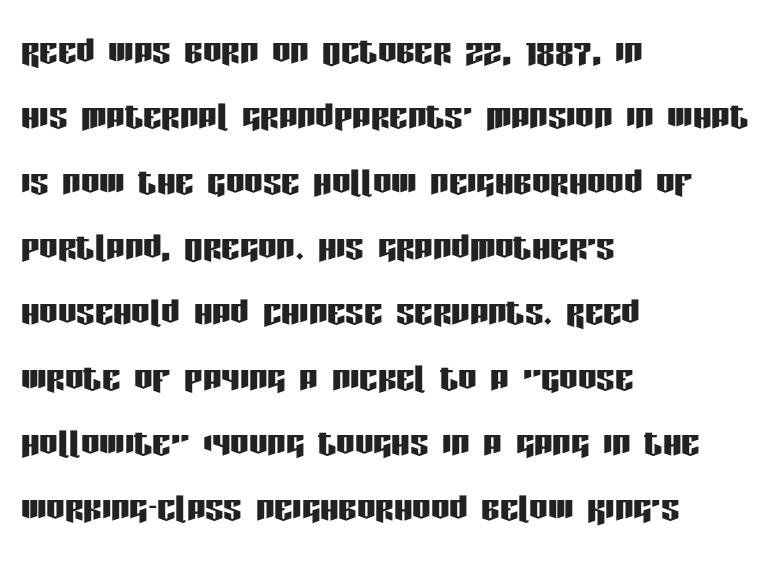
{"serif": "no", "italic": "no", "width": "condensed", "stroke_contrast": "low", "x_height": "large", "monospaced": "no", "underline": "no", "align": "left", "line_spacing": "normal", "line_spacing_ratio": 1.42, "letter_spacing": "normal", "letter_spacing_em": 0.0, "glyph_px": 46}
